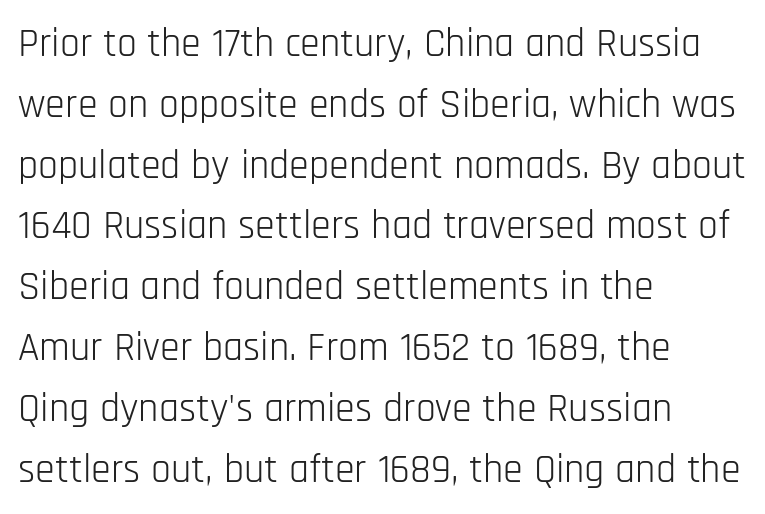
{"serif": "no", "italic": "no", "bold": "no", "weight": "light", "width": "condensed", "stroke_contrast": "low", "x_height": "large", "monospaced": "no", "underline": "no", "align": "left", "line_spacing": "normal", "line_spacing_ratio": 1.52, "letter_spacing": "normal", "letter_spacing_em": 0.0, "glyph_px": 40}
